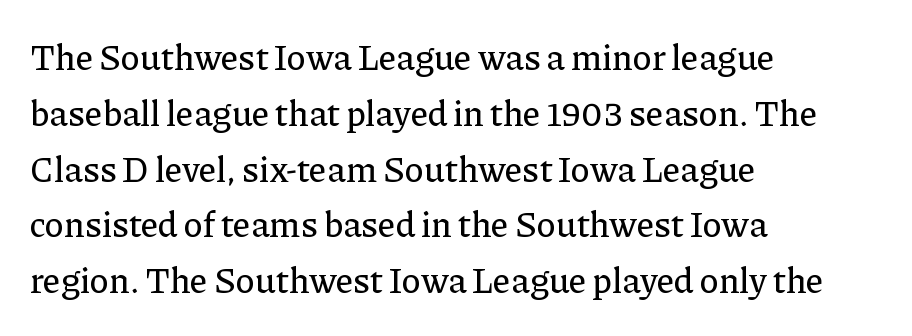
The image shows 36 px serif type, upright; set left-aligned, normal line spacing (1.55x), normal letter spacing, not underlined; low stroke contrast and a medium x-height.
